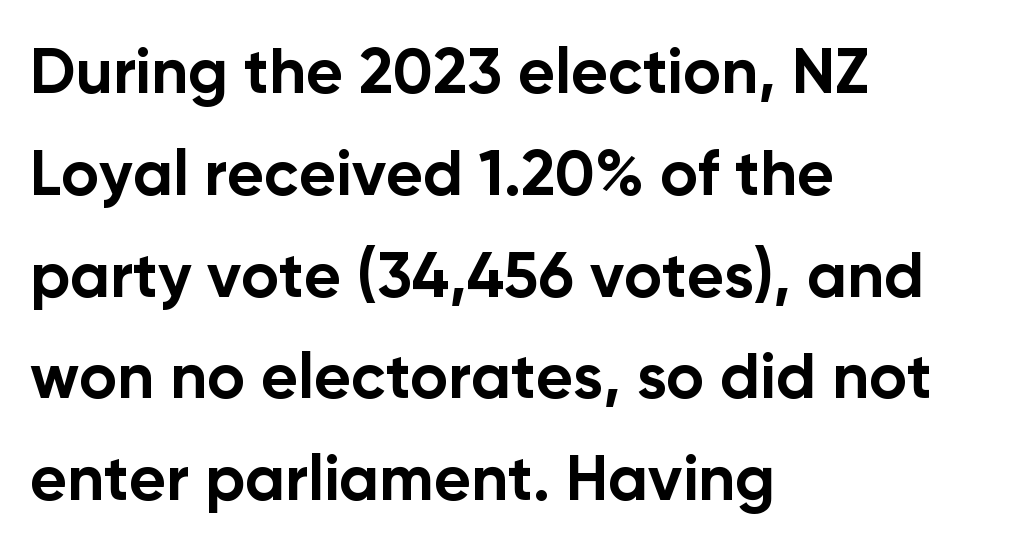
The image shows 64 px bold sans-serif type, upright; set left-aligned, normal line spacing (1.59x), normal letter spacing, not underlined; low stroke contrast and a medium x-height.
